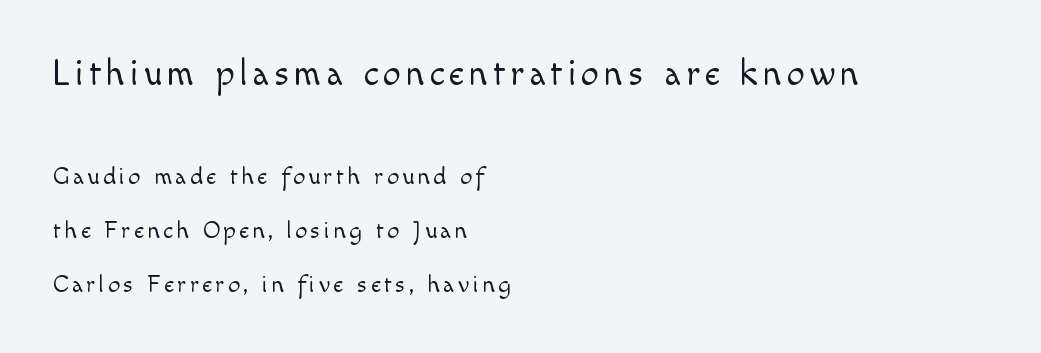
The image shows 36 px light sans-serif type, upright; set left-aligned, loose line spacing (2.24x), not underlined; the first (top) block is 1.5x larger; a small x-height.
